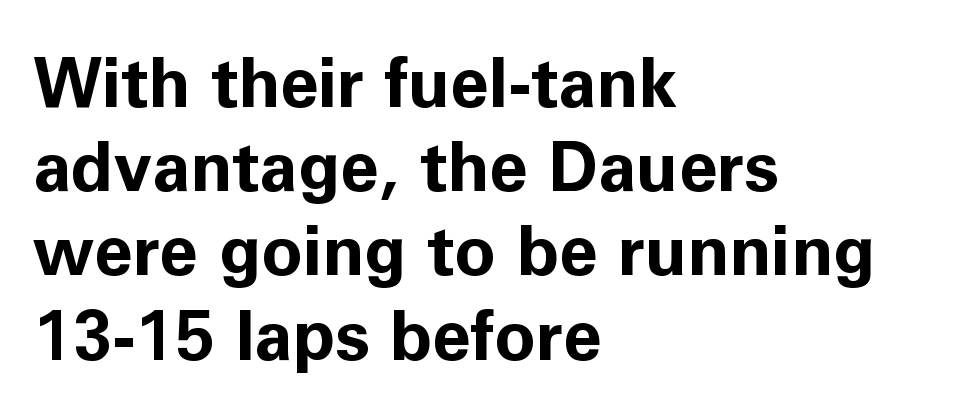
{"serif": "no", "italic": "no", "bold": "yes", "weight": "bold", "width": "normal", "stroke_contrast": "low", "x_height": "medium", "monospaced": "no", "underline": "no", "align": "left", "line_spacing_ratio": 1.22, "letter_spacing": "normal", "letter_spacing_em": 0.0, "glyph_px": 69}
